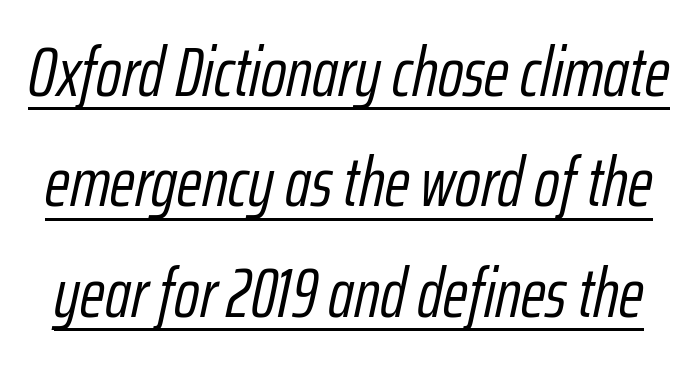
{"italic": "yes", "lean": "right", "slant_degrees": 12, "bold": "no", "weight": "light", "width": "condensed", "stroke_contrast": "low", "x_height": "medium", "monospaced": "no", "underline": "yes", "line_spacing": "normal", "line_spacing_ratio": 1.6, "letter_spacing": "normal", "letter_spacing_em": 0.0, "glyph_px": 69}
